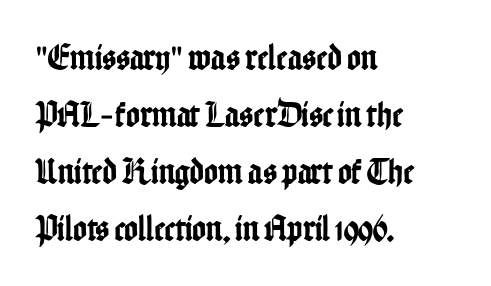
{"serif": "no", "italic": "no", "width": "condensed", "stroke_contrast": "low", "x_height": "medium", "monospaced": "no", "underline": "no", "align": "left", "line_spacing": "normal", "line_spacing_ratio": 1.54, "letter_spacing": "normal", "letter_spacing_em": 0.0, "glyph_px": 37}
